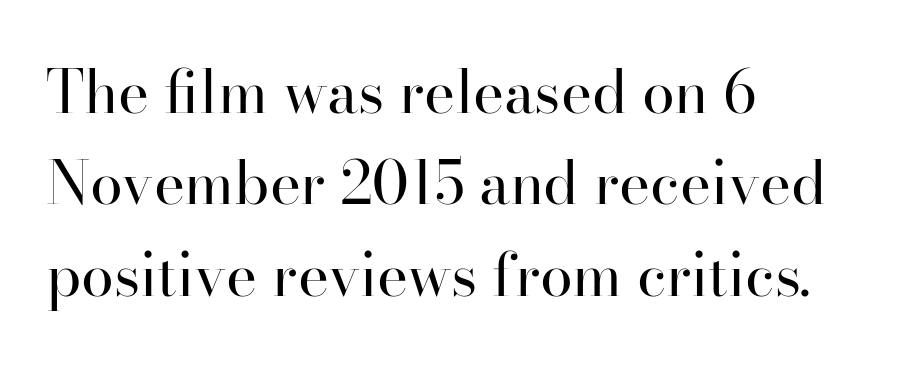
The image shows 59 px regular-weight serif type, upright; set left-aligned, normal line spacing (1.55x), normal letter spacing, not underlined; high stroke contrast and a small x-height.
